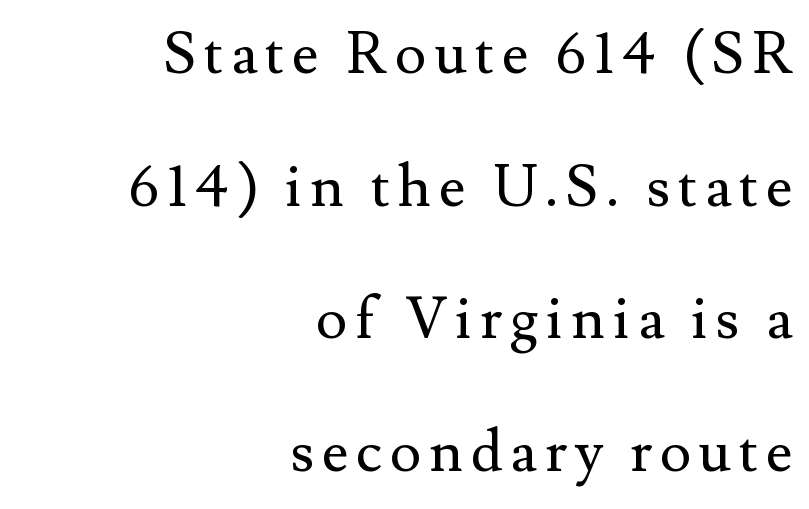
{"serif": "yes", "italic": "no", "bold": "no", "weight": "regular", "width": "normal", "stroke_contrast": "medium", "x_height": "small", "monospaced": "no", "underline": "no", "align": "right", "line_spacing": "loose", "line_spacing_ratio": 2.25, "glyph_px": 59}
